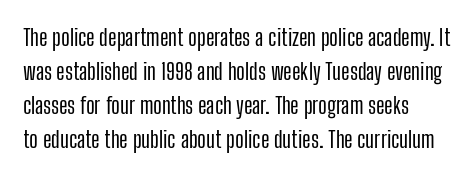
Clear beneath every line of the passage. Notice how descenders clear the ascenders below comfortably — that's standard leading. In terms of letterspacing, this is plain default setting. The lettering stays uniformly vertical, giving the passage a roman look. The lines in this sample share a left origin and differ only in where they stop.
